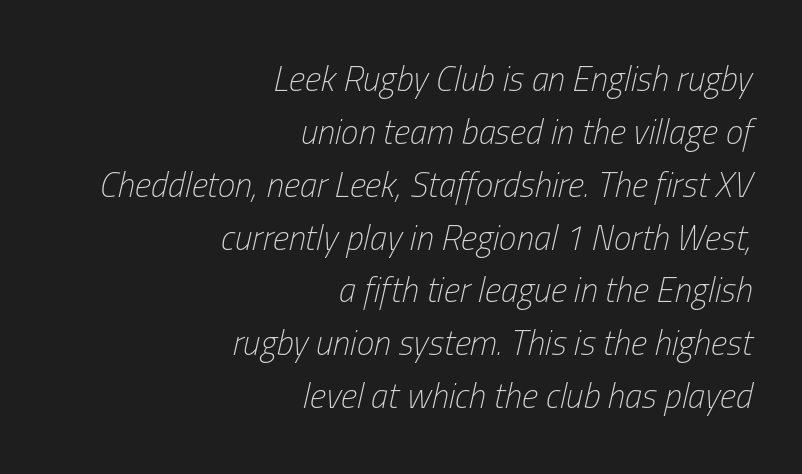
The image shows 35 px light, condensed type, italic (leaning right); set right-aligned, normal line spacing (1.51x), normal letter spacing, not underlined; low stroke contrast and a medium x-height.
